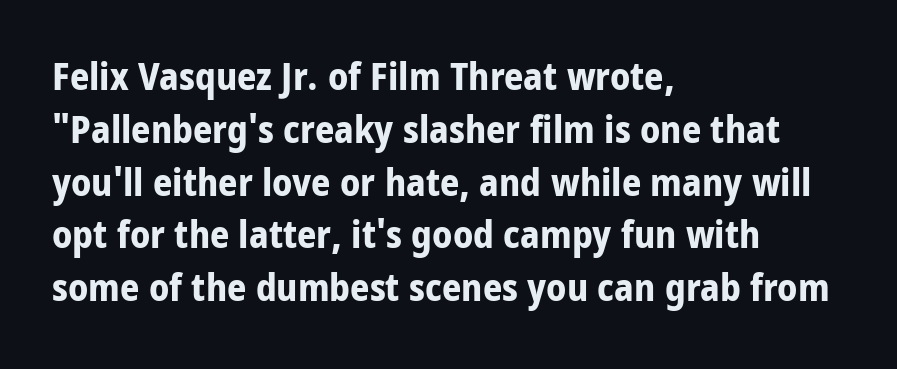
The image shows 38 px bold, condensed sans-serif type, upright; set left-aligned, normal line spacing (1.39x), normal letter spacing, not underlined; low stroke contrast and a large x-height.
